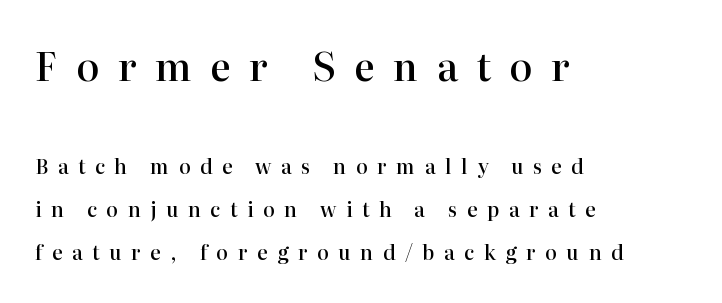
{"serif": "yes", "italic": "no", "bold": "semi", "weight": "semibold", "width": "normal", "stroke_contrast": "high", "x_height": "medium", "monospaced": "no", "underline": "no", "align": "left", "line_spacing": "loose", "line_spacing_ratio": 2.15, "letter_spacing": "wide", "letter_spacing_em": 0.47, "larger_block": "first", "size_ratio": 1.95, "glyph_px": 39}
